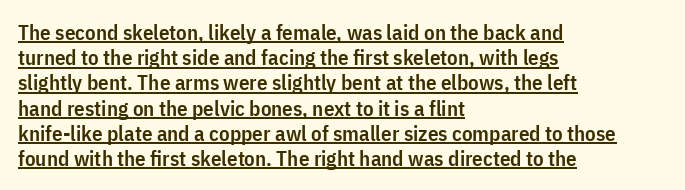
The image shows 21 px text type, upright; set left-aligned, line spacing 1.2x, normal letter spacing, underlined.
